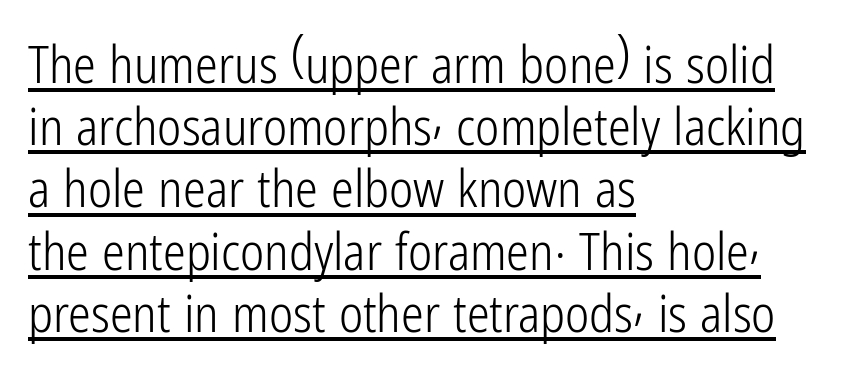
The image shows 51 px light, condensed sans-serif type, upright; set left-aligned, line spacing 1.22x, normal letter spacing, underlined; low stroke contrast and a medium x-height.
